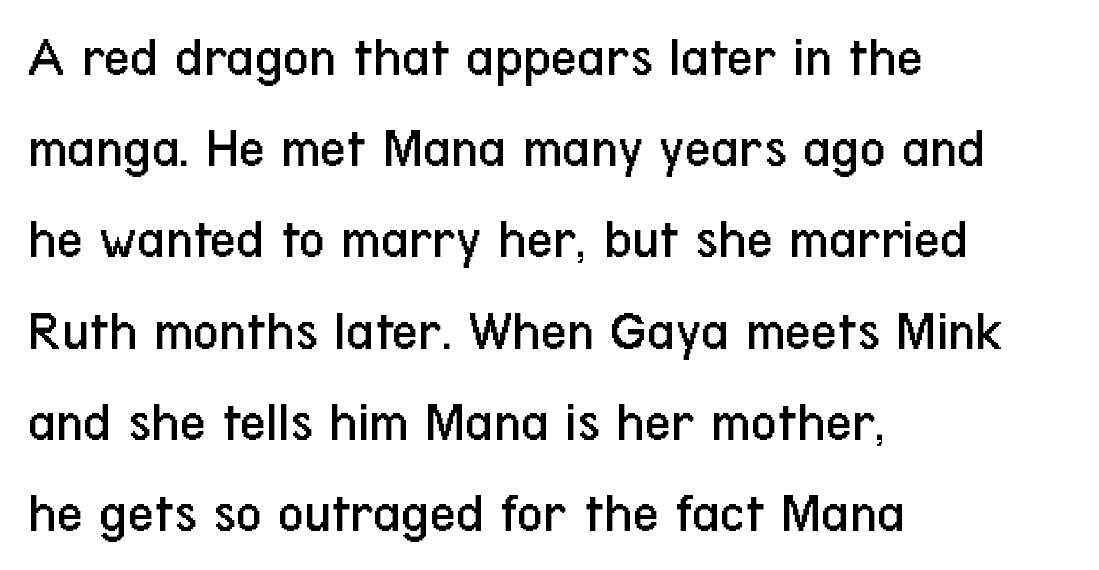
The image shows 57 px regular-weight, condensed sans-serif type, upright; set left-aligned, normal line spacing (1.6x), normal letter spacing, not underlined; low stroke contrast and a medium x-height.
